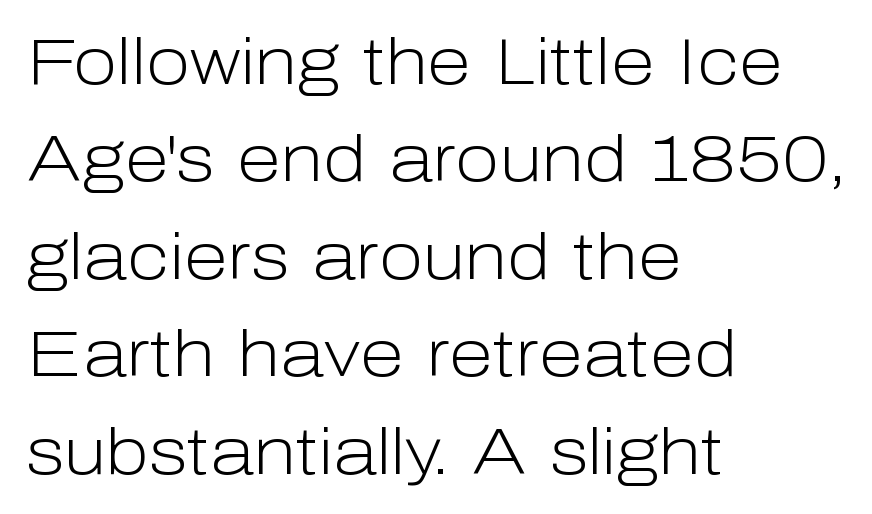
Q: Is the text bold? A: No.
Q: Is the text italic (slanted)? A: No, it is upright.
Q: Is the typeface a serif or a sans-serif typeface? A: Sans-serif.
Q: Is the text underlined? A: No.
Q: How is the paragraph aligned? A: Left-aligned.
Q: Is the spacing between letters normal or unusually wide? A: Normal.
Q: Is the spacing between lines tight, normal or loose? A: Normal.
Q: Width (condensed, normal, or wide)? A: Normal.
Q: Stroke contrast? A: Low.
Q: x-height? A: Medium.
Q: Monospaced? A: No.
